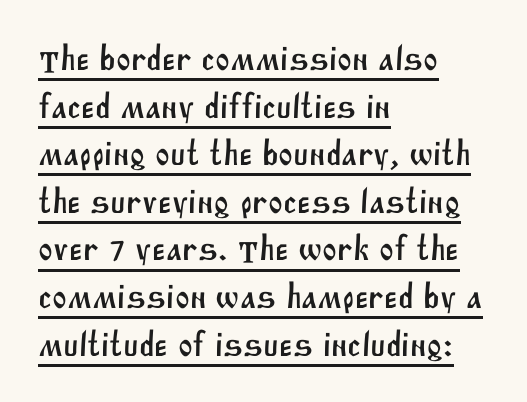
{"serif": "no", "width": "normal", "stroke_contrast": "medium", "x_height": "large", "monospaced": "no", "underline": "yes", "align": "left", "line_spacing": "normal", "line_spacing_ratio": 1.36, "letter_spacing": "normal", "letter_spacing_em": 0.0, "glyph_px": 35}
